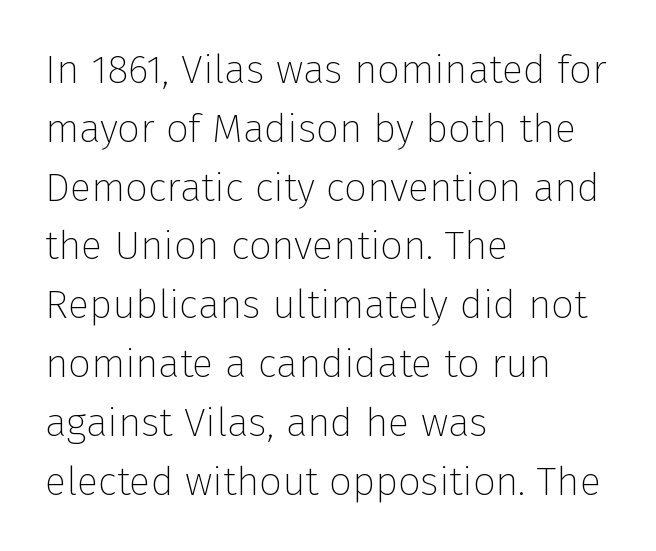
The rendering keeps characters at their native spacing. These lines sit exactly where default settings would place them. Has an underline been added? It has not. Each letter's strokes conclude bluntly, with no projecting serifs. The text block is weighted toward the left margin, trailing off unevenly rightward. The passage shown is typed in a proportional face where columns would drift.
